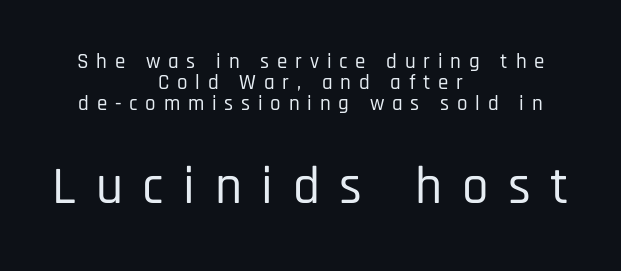
Observe the wide spacing: letters keep a clear distance from each other. The rendering uses natural spacing where letterforms have individual widths. A roman cut, with each character standing at attention. This block would grow much taller if given ordinary leading; it's compressed now.
